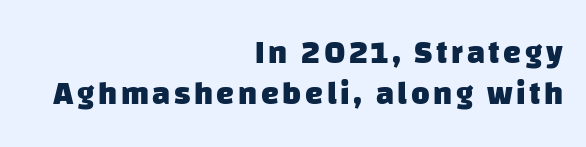
Does the weight exceed regular? Yes, all the way to bold. Each letter keeps its own natural width here, so spacing adapts to shape. The space beneath each line is pristine and unruled. Examine the stroke ends and you'll find no serifs. These lines sit exactly where default settings would place them.
